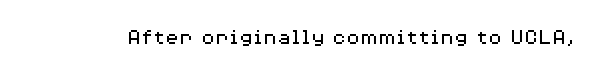
The image shows 23 px text type, upright; set normal letter spacing, not underlined.
